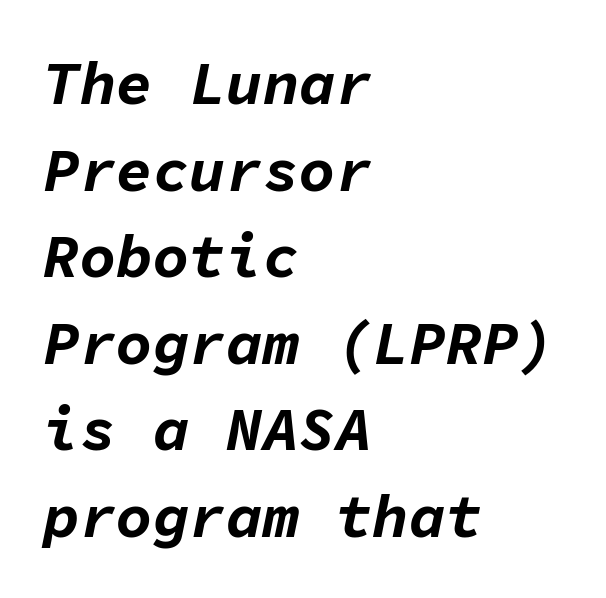
The image shows 61 px bold type, italic (leaning right), monospaced; set left-aligned, normal line spacing (1.42x), normal letter spacing, not underlined; low stroke contrast and a medium x-height.
